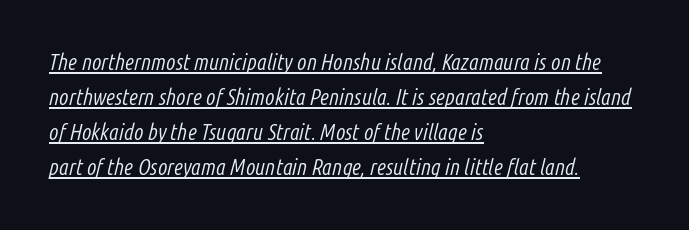
{"italic": "yes", "lean": "right", "slant_degrees": 14, "bold": "no", "underline": "yes", "align": "left", "line_spacing": "normal", "line_spacing_ratio": 1.59, "letter_spacing": "normal", "letter_spacing_em": 0.0, "glyph_px": 22}
